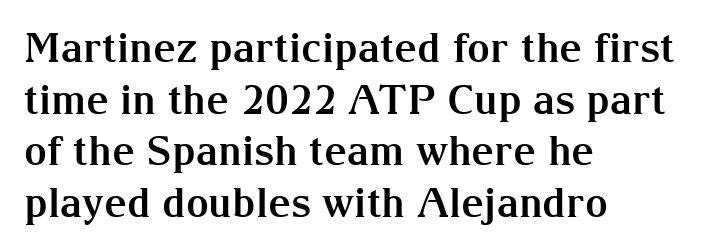
These lines are rendered in a variable-pitch font. Check under the words: just untouched page. Summary of vertical rhythm: regular, with standard interline spacing. Ascenders rise straight up at ninety degrees. Each line starts at the same left margin while the right side varies. Default kerning and tracking; the words read as compact shapes.
